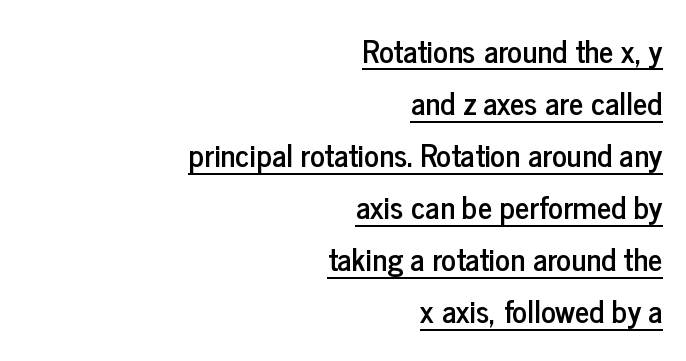
{"serif": "no", "italic": "no", "width": "condensed", "stroke_contrast": "low", "x_height": "medium", "monospaced": "no", "underline": "yes", "align": "right", "line_spacing": "normal", "line_spacing_ratio": 1.68, "letter_spacing": "normal", "letter_spacing_em": 0.0, "glyph_px": 31}
